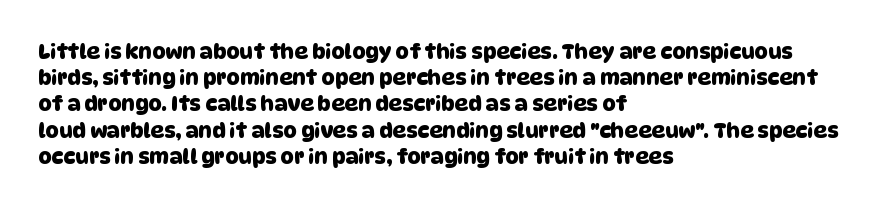
{"underline": "no", "align": "left", "line_spacing": "normal", "line_spacing_ratio": 1.25, "letter_spacing": "normal", "letter_spacing_em": 0.0, "glyph_px": 21}
